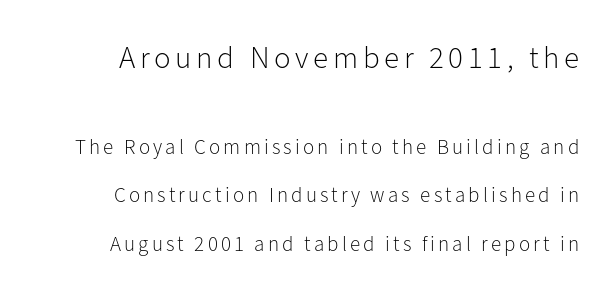
The image shows 31 px light sans-serif type, upright; set loose line spacing (2.3x), not underlined; the first (top) block is 1.48x larger; low stroke contrast and a medium x-height.
